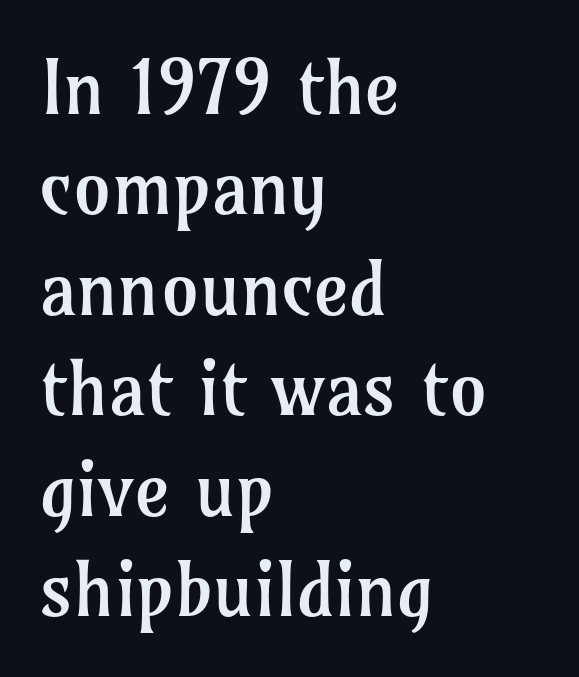
{"serif": "yes", "italic": "no", "bold": "no", "weight": "regular", "width": "normal", "stroke_contrast": "low", "x_height": "medium", "monospaced": "no", "underline": "no", "align": "left", "line_spacing": "normal", "line_spacing_ratio": 1.34, "letter_spacing": "normal", "letter_spacing_em": 0.0, "glyph_px": 75}
